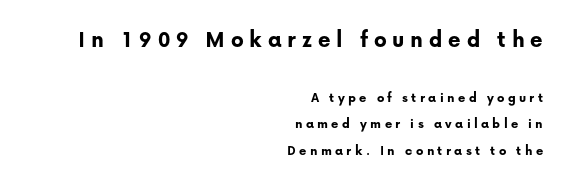
Stroke thickness is high; the sample reads as a true bold. You can tell it's not italic because the verticals are truly vertical. One glance says open: line gaps are wider than usual. The designer gave the opening block more size than the closing block.
